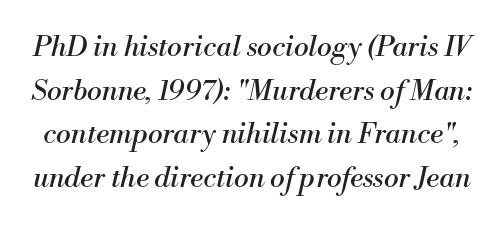
Observe the lean: these are italic letterforms. Whoever set this chose a conventional vertical rhythm. Spacing verdict: proportional, widths tailored to each character. No word sits above an underline.
